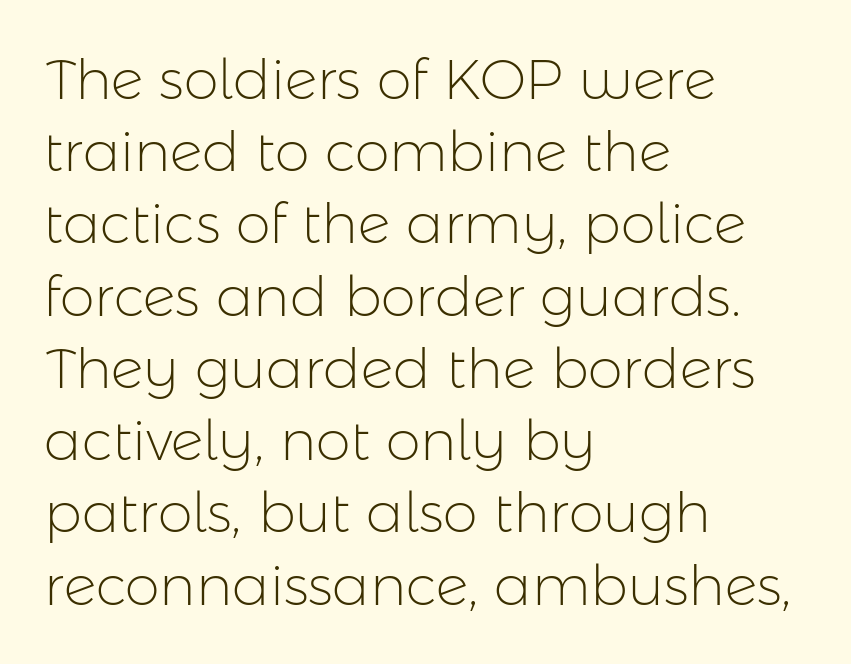
{"serif": "no", "italic": "no", "bold": "no", "weight": "light", "width": "normal", "stroke_contrast": "low", "x_height": "medium", "monospaced": "no", "underline": "no", "align": "left", "line_spacing": "normal", "line_spacing_ratio": 1.29, "letter_spacing": "normal", "letter_spacing_em": 0.0, "glyph_px": 56}
